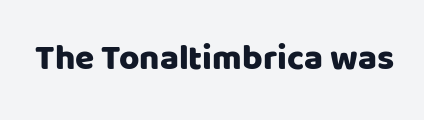
{"serif": "no", "italic": "no", "width": "normal", "stroke_contrast": "low", "x_height": "large", "monospaced": "no", "underline": "no", "letter_spacing": "normal", "letter_spacing_em": 0.0, "glyph_px": 35}
